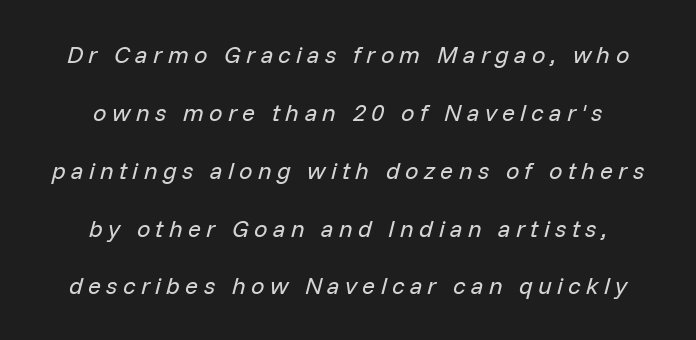
{"italic": "yes", "lean": "right", "slant_degrees": 14, "bold": "no", "underline": "no", "align": "center", "line_spacing": "loose", "line_spacing_ratio": 2.41, "letter_spacing": "wide", "letter_spacing_em": 0.22, "glyph_px": 24}
